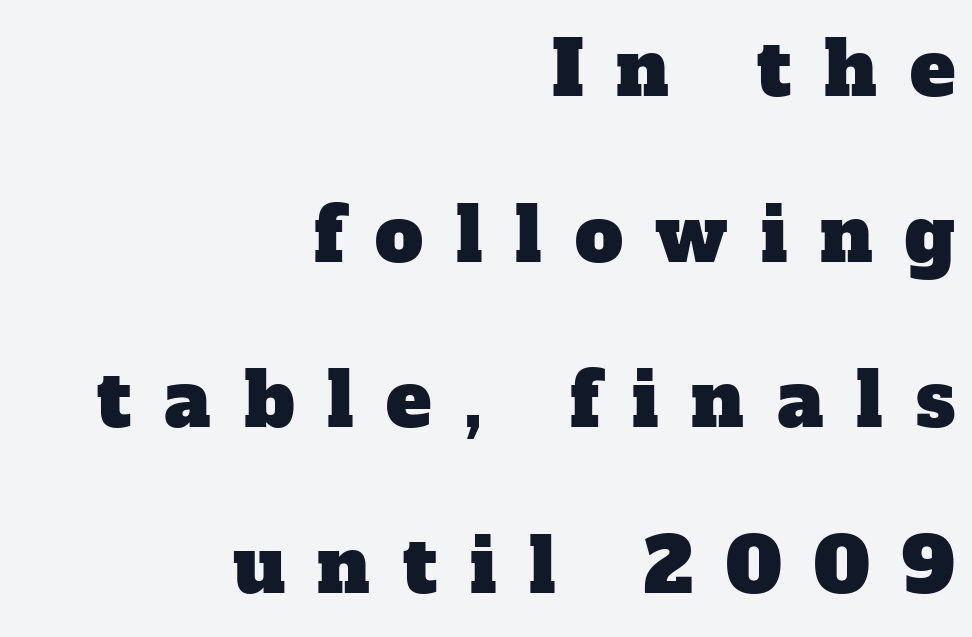
Character widths vary here, with narrow letters taking less room than wide ones. The face used here is rendered with a markedly widened letterfit. The text was rendered using a seriffed face with decorative stroke endings. The line-height multiplier appears high, well above default. Underlining? Definitely not there. Every row of glyphs terminates at an identical x-position on the right.
